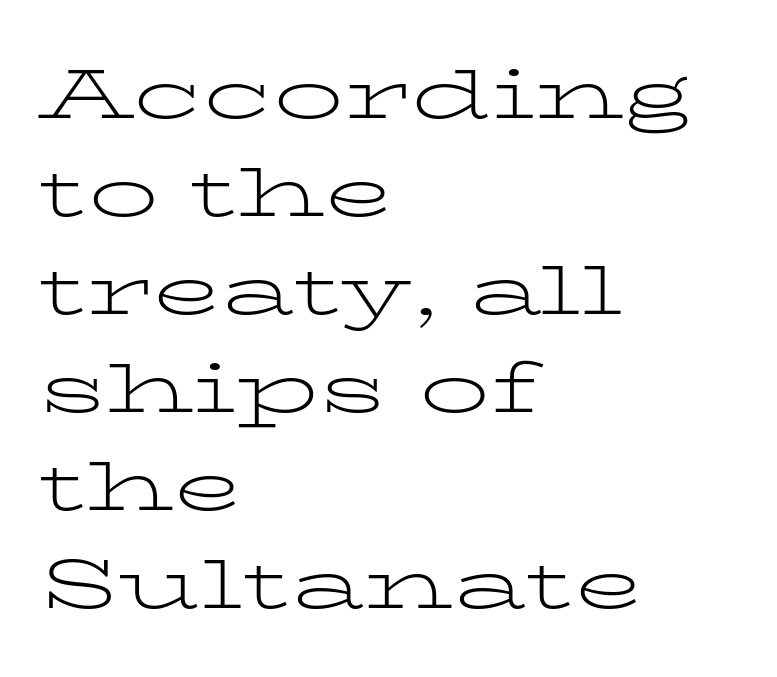
{"serif": "yes", "italic": "no", "bold": "no", "weight": "light", "width": "wide", "stroke_contrast": "low", "x_height": "medium", "monospaced": "no", "underline": "no", "align": "left", "line_spacing": "normal", "line_spacing_ratio": 1.4, "letter_spacing": "normal", "letter_spacing_em": 0.0, "glyph_px": 70}
